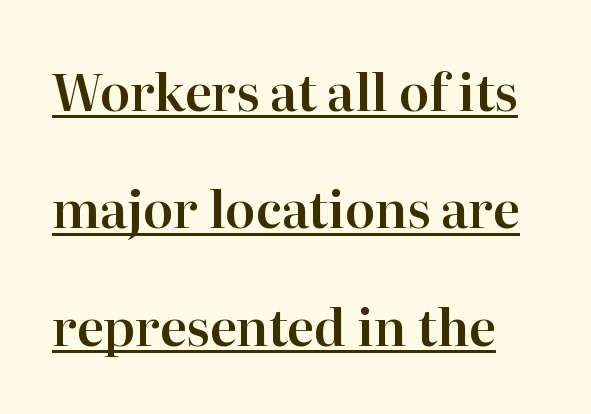
Q: Is the text italic (slanted)? A: No, it is upright.
Q: Is the typeface a serif or a sans-serif typeface? A: Serif.
Q: Is the text underlined? A: Yes.
Q: Is the spacing between letters normal or unusually wide? A: Normal.
Q: Is the spacing between lines tight, normal or loose? A: Loose.
Q: Width (condensed, normal, or wide)? A: Normal.
Q: Stroke contrast? A: High.
Q: x-height? A: Medium.
Q: Monospaced? A: No.
